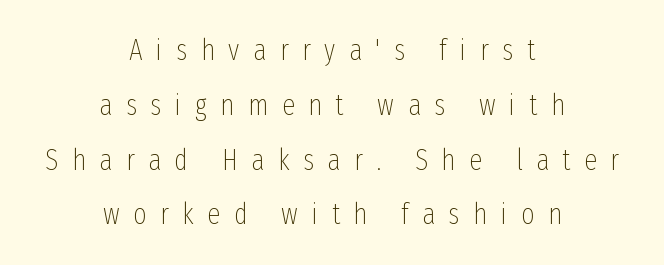
The image shows 29 px thin, condensed sans-serif type, upright; set centered, line spacing 1.89x, unusually wide letter spacing (+0.47 em), not underlined; low stroke contrast and a medium x-height.
